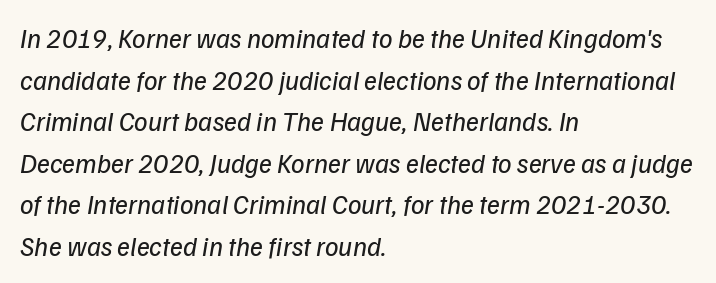
Each word holds together tightly as a unit, with standard inter-letter gaps. Casual observation: everything's shoved over to the left. Does the lettering tilt? It does — this is italic. The specimen omits any rule beneath the text block's lines. Is the stroke heavy? The answer is a plain regular-or-lighter. Summary of vertical rhythm: regular, with standard interline spacing.
